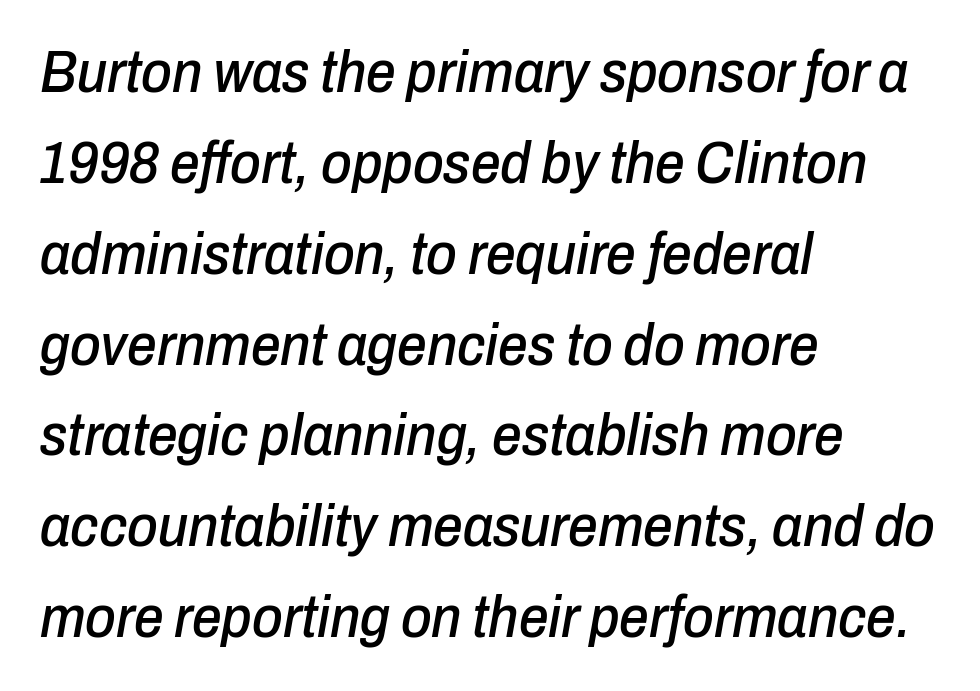
The font's italic variant was chosen for this text. Descender tails drop into unmarked territory. The rows are spaced the way most documents space them. Each letter keeps its own natural width here, so spacing adapts to shape. Typeset ragged right — the left edge is the straight one. Words appear dense and cohesive because spacing is normal.
